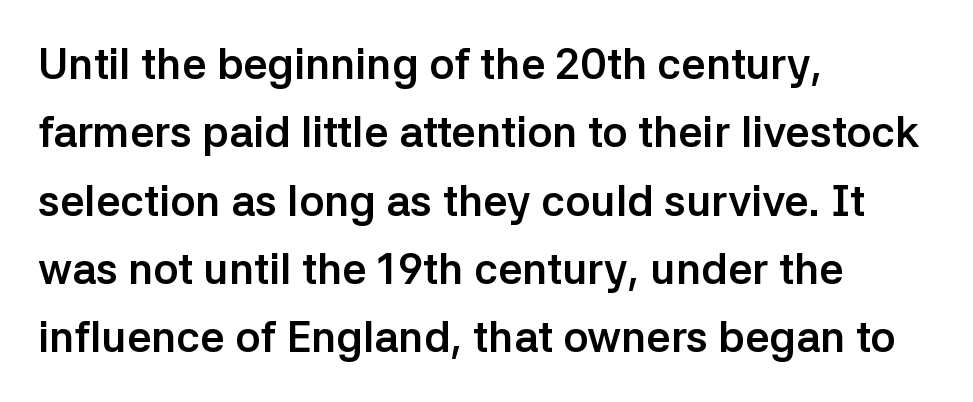
Q: Is the text bold? A: Yes.
Q: Is the text italic (slanted)? A: No, it is upright.
Q: Is the typeface a serif or a sans-serif typeface? A: Sans-serif.
Q: Is the text underlined? A: No.
Q: How is the paragraph aligned? A: Left-aligned.
Q: Is the spacing between letters normal or unusually wide? A: Normal.
Q: Is the spacing between lines tight, normal or loose? A: Normal.
Q: Width (condensed, normal, or wide)? A: Normal.
Q: Stroke contrast? A: Low.
Q: x-height? A: Medium.
Q: Monospaced? A: No.
